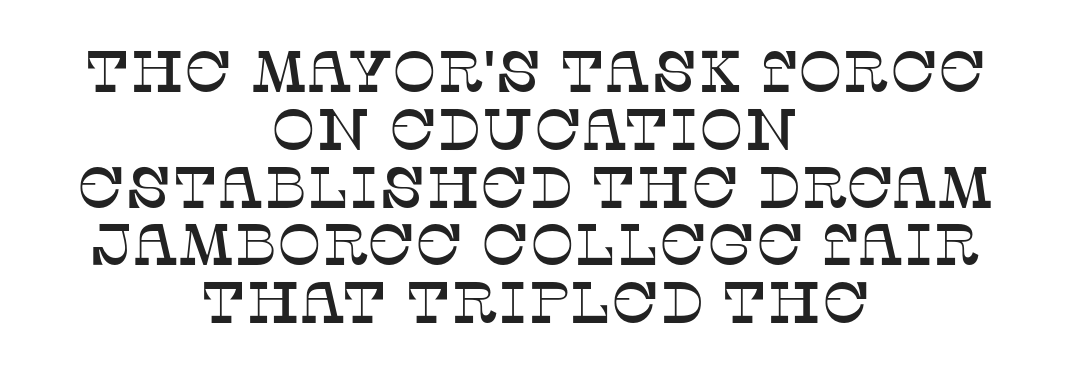
Underline: absent. Here the designer chose a conventional face with non-uniform glyph widths. In terms of leading, this rendering errs on the cramped side. Look at the tracking — it's just the regular setting, nothing added. Posture: straight, roman, zero tilt. The passage shown is typeset with a serif family.
